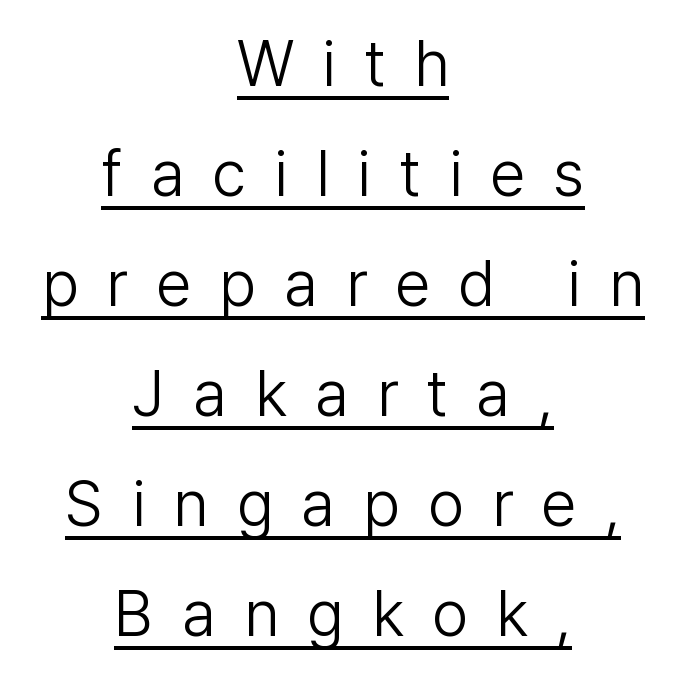
Each letter keeps its own natural width here, so spacing adapts to shape. Does the lettering tilt? It doesn't — this is upright. Typographically, this falls in the sans-serif category. Stems and bowls with no extra thickness — not bold. Honestly, the underline is the first thing you notice here.
